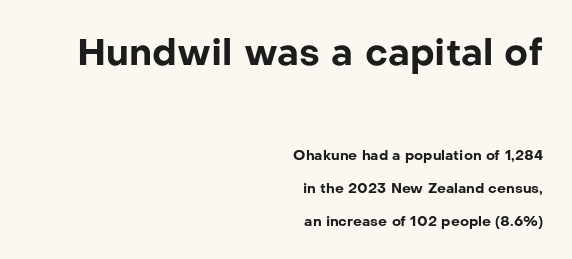
The image shows 37 px bold sans-serif type, upright; set right-aligned, loose line spacing (2.36x), normal letter spacing, not underlined; the first (top) block is 2.64x larger; low stroke contrast and a medium x-height.
